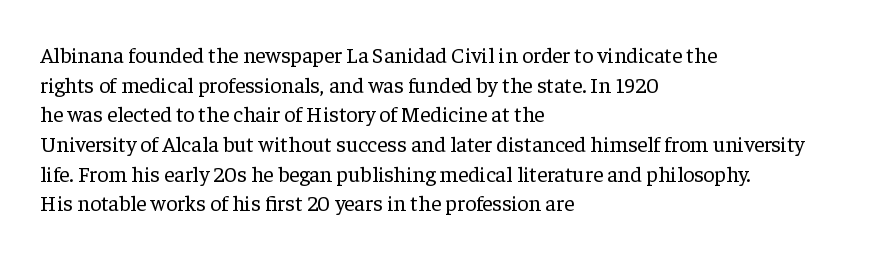
{"italic": "no", "bold": "no", "underline": "no", "align": "left", "line_spacing": "normal", "line_spacing_ratio": 1.35, "letter_spacing": "normal", "letter_spacing_em": 0.0, "glyph_px": 22}
